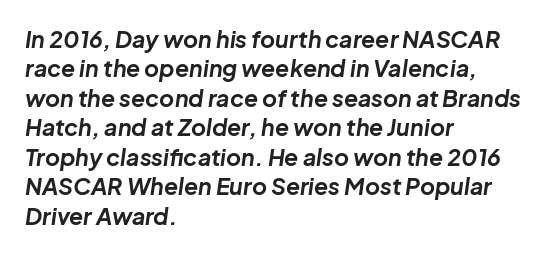
Is the type slanted? Yes — the strokes lean at a clear angle. Plenty of ink on the page — the face is bold. In terms of letterspacing, this is plain default setting. The lines in this sample share a left origin and differ only in where they stop.
